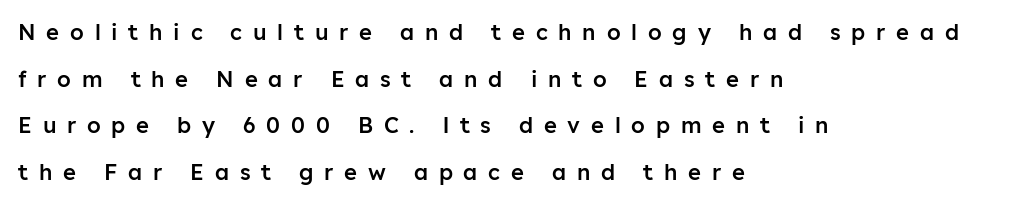
Weight check: semibold — heavier than regular, not quite bold. The gap between lines stays unmarked. Compared with typical paragraphs, the rows here are farther apart. You can tell it's not italic because the verticals are truly vertical.
